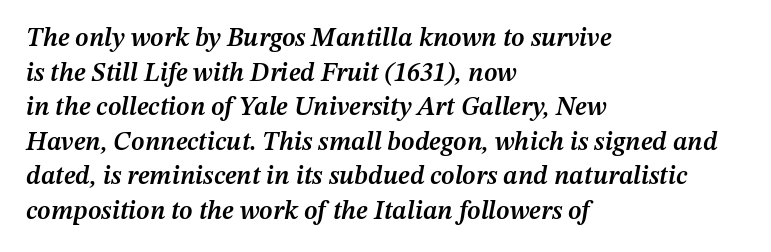
Quick note: interline space is typical. The string is rendered with underlining switched off. Where is the straight margin? On the left. A bit beefed up — I'd call it semibold rather than bold. Slanted lettering throughout.
